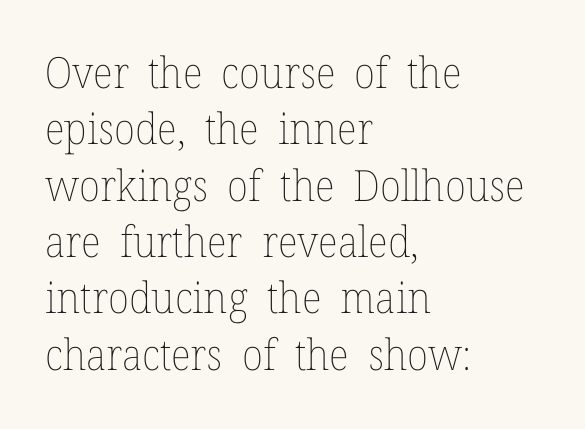
Q: Is the text bold? A: No.
Q: Is the text italic (slanted)? A: No, it is upright.
Q: Is the text underlined? A: No.
Q: How is the paragraph aligned? A: Left-aligned.
Q: Is the spacing between letters normal or unusually wide? A: Normal.
Q: Is the spacing between lines tight, normal or loose? A: Normal.
Q: Width (condensed, normal, or wide)? A: Normal.
Q: Stroke contrast? A: Low.
Q: x-height? A: Medium.
Q: Monospaced? A: No.
